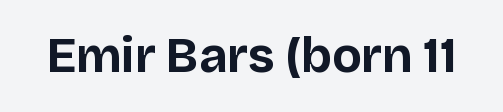
This is roman type, the default non-slanted kind. Nobody touched the tracking dial on this one. You'd pick this weight for a headline — it's a proper bold. Check where the strokes stop: nothing finishes them off — pure sans. You could not count columns in this text — the font is proportionally spaced.
